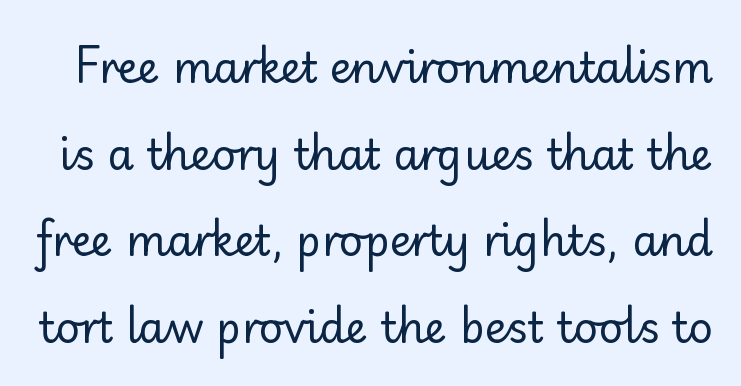
Bold? No — there's no thickening of the strokes. You could fit nearly another row in the gap between these rows. The letters stand straight up with perfectly vertical stems. These lines are rendered in a variable-pitch font. The baseline area is clear. Type style note: lacks serifs.
